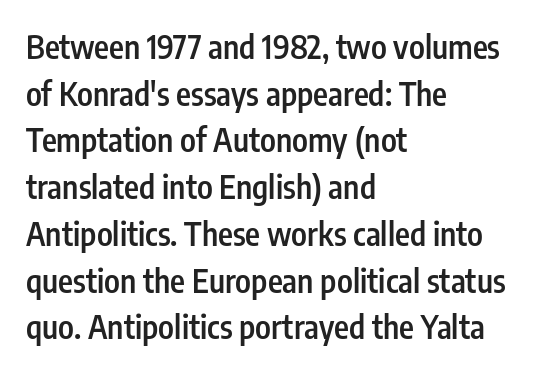
Q: Is the text bold? A: Semi-bold.
Q: Is the text italic (slanted)? A: No, it is upright.
Q: Is the typeface a serif or a sans-serif typeface? A: Sans-serif.
Q: Is the text underlined? A: No.
Q: How is the paragraph aligned? A: Left-aligned.
Q: Is the spacing between letters normal or unusually wide? A: Normal.
Q: Is the spacing between lines tight, normal or loose? A: Normal.
Q: Width (condensed, normal, or wide)? A: Condensed.
Q: Stroke contrast? A: Low.
Q: x-height? A: Medium.
Q: Monospaced? A: No.
